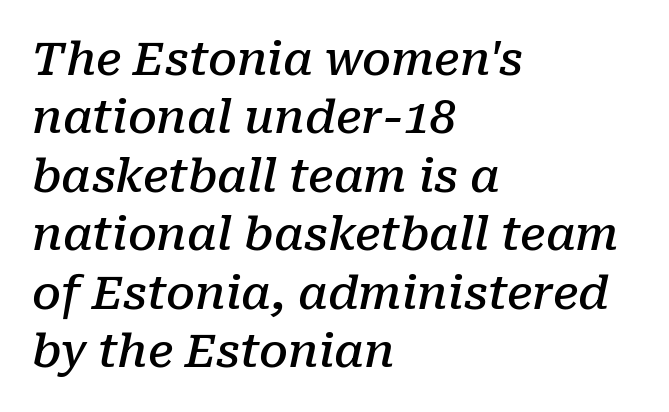
The image shows 46 px semibold serif type, italic (leaning right); set left-aligned, normal line spacing (1.27x), normal letter spacing, not underlined; low stroke contrast and a medium x-height.
